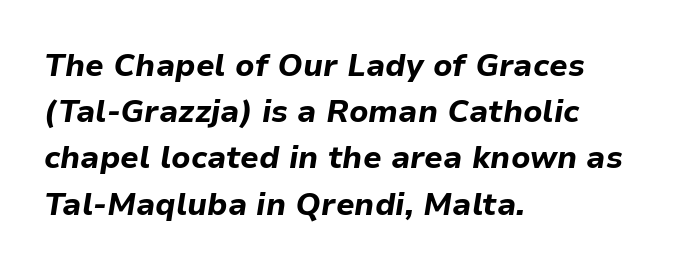
Q: Is the text bold? A: Yes.
Q: Is the text italic (slanted)? A: Yes, it leans right by about 9 degrees.
Q: Is the text underlined? A: No.
Q: How is the paragraph aligned? A: Left-aligned.
Q: Is the spacing between letters normal or unusually wide? A: Normal.
Q: Is the spacing between lines tight, normal or loose? A: Normal.
Q: Width (condensed, normal, or wide)? A: Normal.
Q: Stroke contrast? A: Low.
Q: x-height? A: Medium.
Q: Monospaced? A: No.
